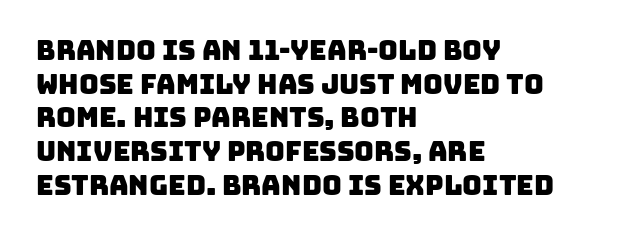
Reading down the block, your eye returns to a fixed left position each line. Plain, unruled lines of type. Evenly set lines give the paragraph a standard silhouette. Honestly, the letter spacing is just normal — you wouldn't notice it.
